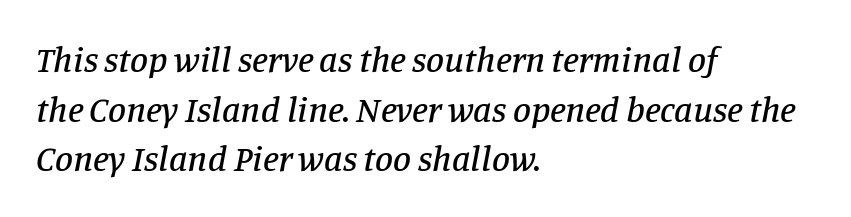
Q: Is the text italic (slanted)? A: Yes, it leans right by about 11 degrees.
Q: Is the typeface a serif or a sans-serif typeface? A: Serif.
Q: Is the text underlined? A: No.
Q: How is the paragraph aligned? A: Left-aligned.
Q: Is the spacing between letters normal or unusually wide? A: Normal.
Q: Is the spacing between lines tight, normal or loose? A: Normal.
Q: Width (condensed, normal, or wide)? A: Normal.
Q: Stroke contrast? A: Low.
Q: x-height? A: Large.
Q: Monospaced? A: No.
